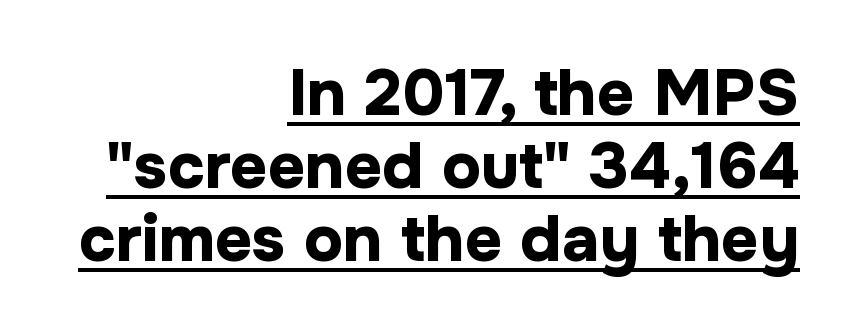
Do the characters align in a grid? No, the font is proportional. The passage shown is typeset with a sans-serif family. Spacing between characters is what you'd get straight out of the box. Visually the block forms a straight wall on the right and a jagged coastline on the left.
